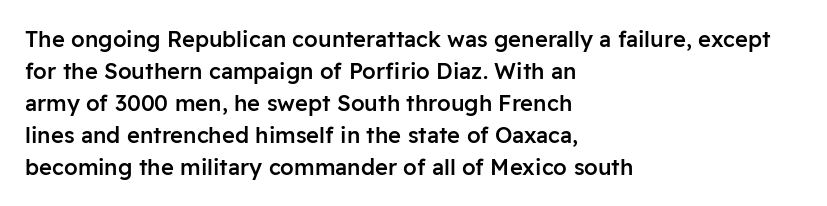
The image shows 22 px text type, upright; set left-aligned, normal line spacing (1.45x), normal letter spacing, not underlined.
